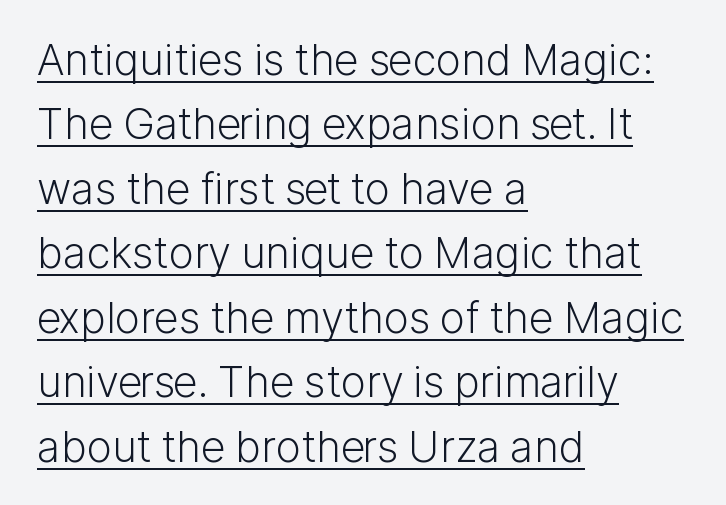
{"serif": "no", "italic": "no", "bold": "no", "weight": "light", "width": "normal", "stroke_contrast": "low", "x_height": "medium", "monospaced": "no", "underline": "yes", "align": "left", "line_spacing": "normal", "line_spacing_ratio": 1.5, "letter_spacing": "normal", "letter_spacing_em": 0.0, "glyph_px": 43}
